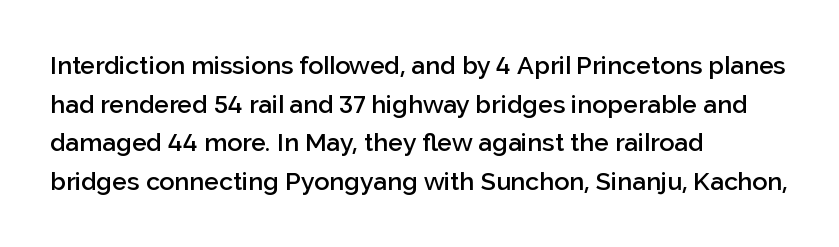
{"italic": "no", "bold": "semi", "underline": "no", "align": "left", "line_spacing": "normal", "line_spacing_ratio": 1.55, "letter_spacing": "normal", "letter_spacing_em": 0.0, "glyph_px": 25}
